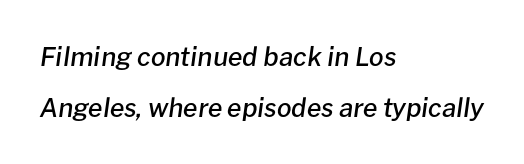
Q: Is the text bold? A: Semi-bold.
Q: Is the text italic (slanted)? A: Yes, it leans right by about 8 degrees.
Q: Is the text underlined? A: No.
Q: How is the paragraph aligned? A: Left-aligned.
Q: Is the spacing between letters normal or unusually wide? A: Normal.
Q: Is the spacing between lines tight, normal or loose? A: Loose.
